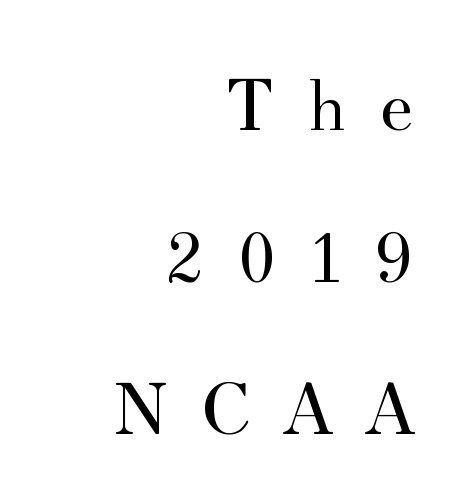
The image shows 75 px regular-weight serif type, upright; set right-aligned, loose line spacing (2.03x), unusually wide letter spacing (+0.45 em), not underlined; medium stroke contrast and a small x-height.
